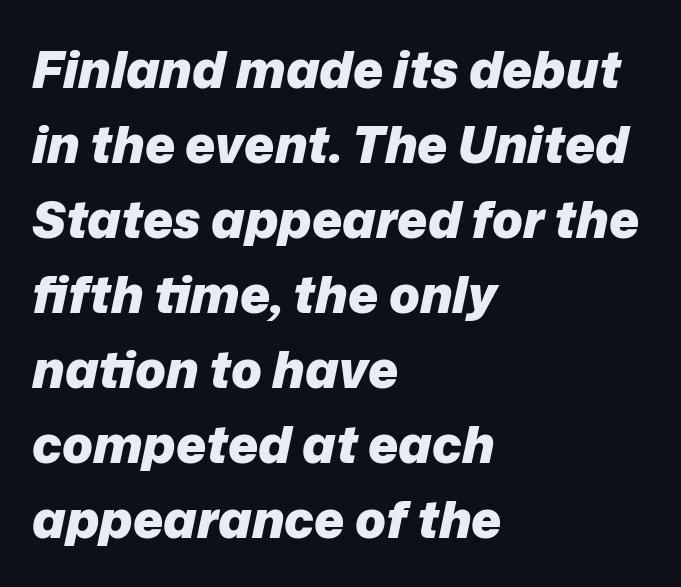
{"italic": "yes", "lean": "right", "slant_degrees": 12, "bold": "yes", "weight": "heavy", "width": "normal", "stroke_contrast": "low", "x_height": "medium", "monospaced": "no", "underline": "no", "align": "left", "line_spacing": "normal", "line_spacing_ratio": 1.47, "letter_spacing": "normal", "letter_spacing_em": 0.0, "glyph_px": 51}
